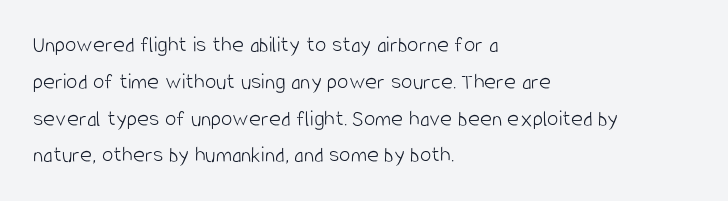
The image shows 23 px text type, upright; set left-aligned, normal line spacing (1.6x), normal letter spacing, not underlined.
